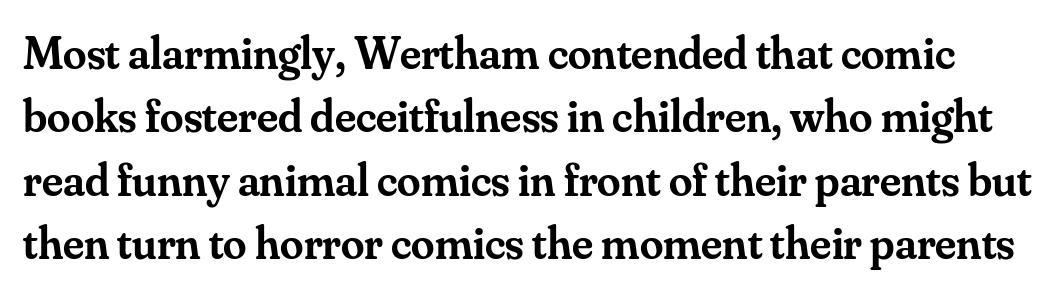
The image shows 47 px semibold serif type, upright; set normal line spacing (1.35x), normal letter spacing, not underlined; medium stroke contrast and a small x-height.
